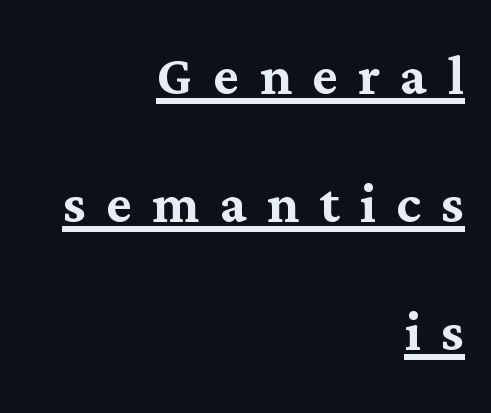
Underline: present. Characters remain perfectly vertical along every line. Think of a printed novel: that variable character pitch is what you see here. Observe the serifs anchoring each vertical stroke in this sample. Alignment: flush right.
